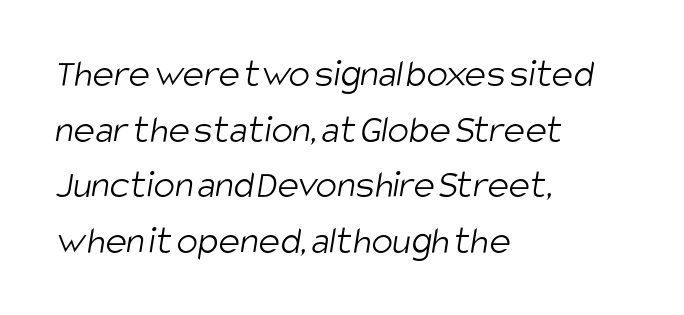
The image shows 40 px light, condensed sans-serif type; set left-aligned, normal line spacing (1.39x), normal letter spacing, not underlined; low stroke contrast and a large x-height.
